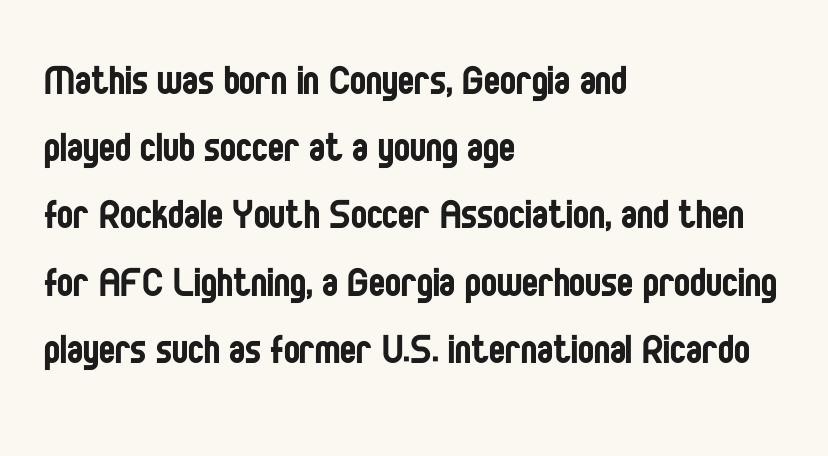
The image shows 48 px regular-weight, condensed sans-serif type, upright; set left-aligned, normal line spacing (1.4x), normal letter spacing, not underlined; low stroke contrast and a large x-height.
